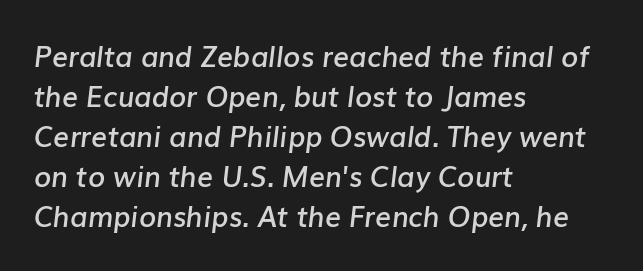
{"italic": "yes", "lean": "right", "slant_degrees": 7, "bold": "semi", "weight": "semibold", "width": "normal", "stroke_contrast": "low", "x_height": "medium", "monospaced": "no", "underline": "no", "align": "left", "line_spacing": "normal", "line_spacing_ratio": 1.43, "letter_spacing": "normal", "letter_spacing_em": 0.0, "glyph_px": 28}
